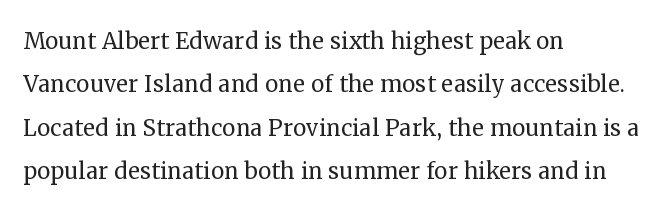
The image shows 30 px regular-weight serif type, upright; set left-aligned, normal line spacing (1.45x), normal letter spacing, not underlined; medium stroke contrast and a medium x-height.
